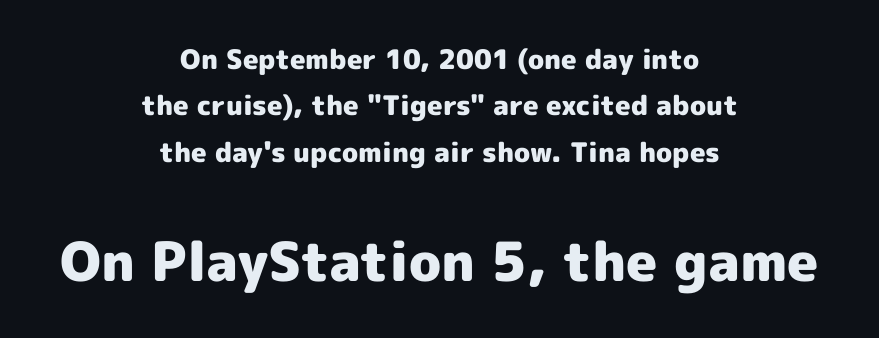
{"serif": "no", "italic": "no", "bold": "yes", "weight": "heavy", "width": "normal", "x_height": "medium", "monospaced": "no", "underline": "no", "align": "center", "line_spacing_ratio": 1.72, "letter_spacing": "normal", "letter_spacing_em": 0.0, "larger_block": "second", "size_ratio": 2.0, "glyph_px": 54}
